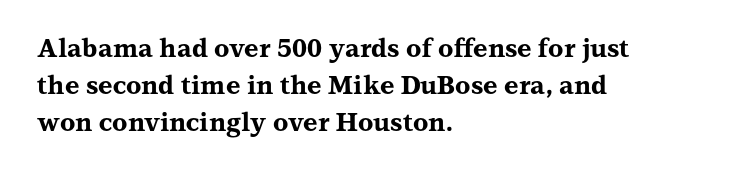
Q: Is the text bold? A: Yes.
Q: Is the text italic (slanted)? A: No, it is upright.
Q: Is the text underlined? A: No.
Q: How is the paragraph aligned? A: Left-aligned.
Q: Is the spacing between letters normal or unusually wide? A: Normal.
Q: Is the spacing between lines tight, normal or loose? A: Normal.
